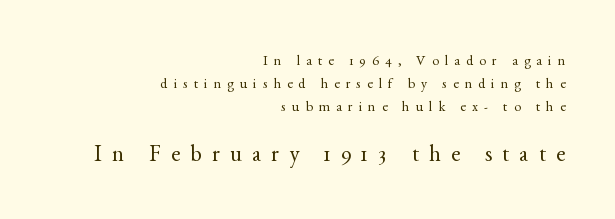
No heavy texture on the line: the type isn't bold. The letterforms stand isolated, each surrounded by extra space. Underlining? Definitely not there. Reading top to bottom, the characters get bigger at the block break. The rendering uses a moderate line-height, typical for paragraphs.
